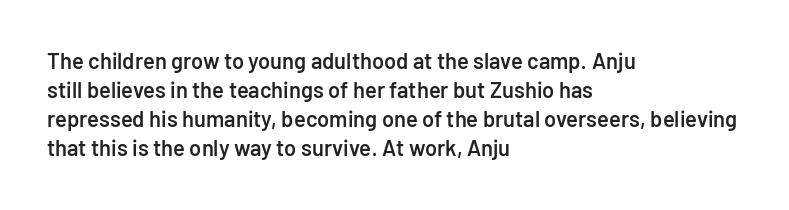
If you drew a ruler down the left edge, every line would touch it. The specimen reads as upright at a glance. The rendering uses a moderate line-height, typical for paragraphs. Has an underline been added? It has not. The line texture is even and compact thanks to regular tracking. Summary of weight: moderately heavy, a semibold.
